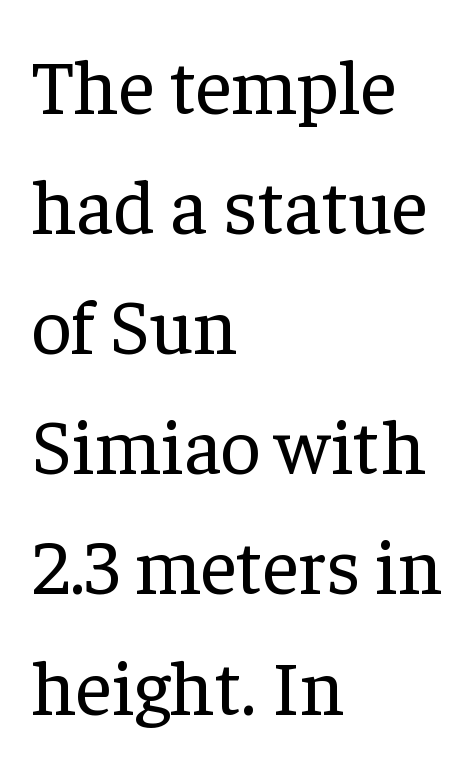
The image shows 78 px regular-weight serif type, upright; set left-aligned, normal line spacing (1.54x), normal letter spacing, not underlined; low stroke contrast and a medium x-height.
